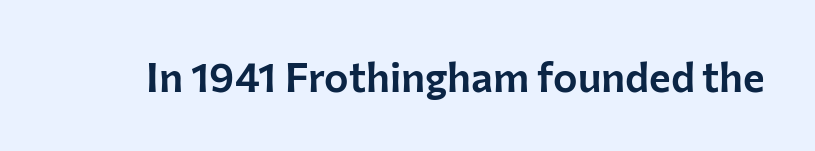
Q: Is the text italic (slanted)? A: No, it is upright.
Q: Is the typeface a serif or a sans-serif typeface? A: Sans-serif.
Q: Is the text underlined? A: No.
Q: Is the spacing between letters normal or unusually wide? A: Normal.
Q: Width (condensed, normal, or wide)? A: Normal.
Q: Stroke contrast? A: Low.
Q: x-height? A: Medium.
Q: Monospaced? A: No.
